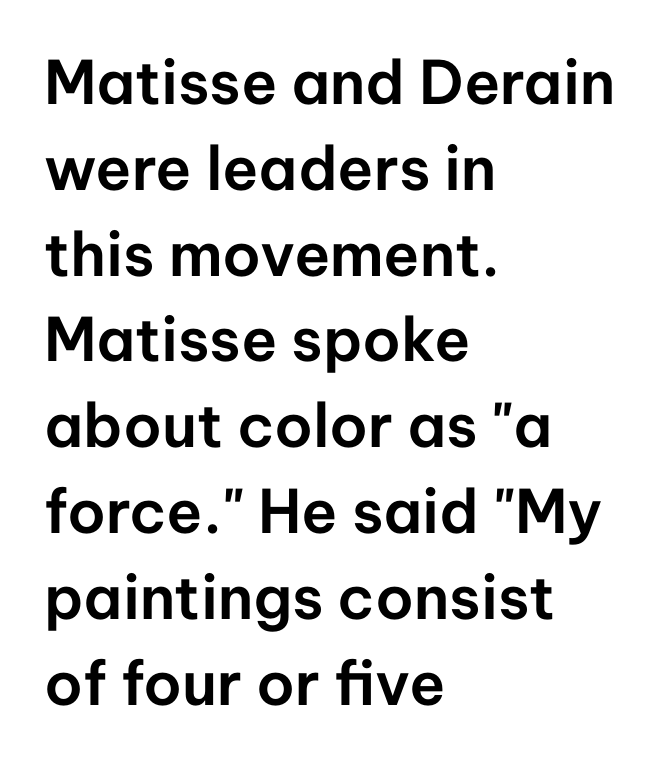
Q: Is the text italic (slanted)? A: No, it is upright.
Q: Is the typeface a serif or a sans-serif typeface? A: Sans-serif.
Q: Is the text underlined? A: No.
Q: How is the paragraph aligned? A: Left-aligned.
Q: Is the spacing between letters normal or unusually wide? A: Normal.
Q: Is the spacing between lines tight, normal or loose? A: Normal.
Q: Width (condensed, normal, or wide)? A: Normal.
Q: Stroke contrast? A: Low.
Q: x-height? A: Medium.
Q: Monospaced? A: No.
